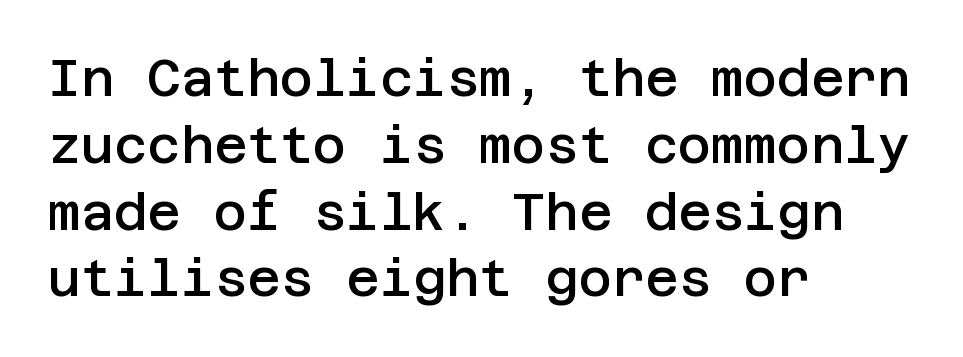
Posture: straight, roman, zero tilt. Students, observe: this is what conventionally led text looks like. On the weight axis this lands at semibold, roughly 600. The passage shown has conventional tracking throughout. Horizontal alignment here is leftward, the default for most running prose.
